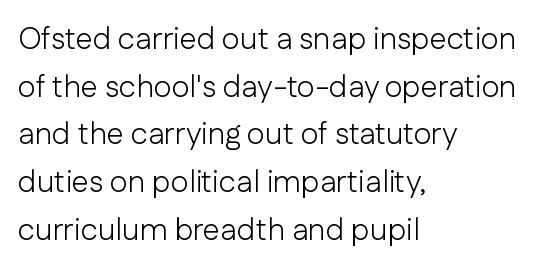
{"serif": "no", "italic": "no", "bold": "no", "weight": "light", "width": "normal", "stroke_contrast": "low", "x_height": "medium", "monospaced": "no", "underline": "no", "align": "left", "line_spacing": "normal", "line_spacing_ratio": 1.54, "letter_spacing": "normal", "letter_spacing_em": 0.0, "glyph_px": 31}
